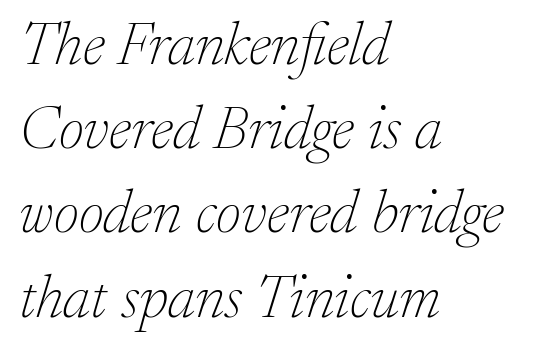
Q: Is the text bold? A: No.
Q: Is the text italic (slanted)? A: Yes, it leans right by about 17 degrees.
Q: Is the typeface a serif or a sans-serif typeface? A: Serif.
Q: Is the text underlined? A: No.
Q: How is the paragraph aligned? A: Left-aligned.
Q: Is the spacing between letters normal or unusually wide? A: Normal.
Q: Is the spacing between lines tight, normal or loose? A: Normal.
Q: Width (condensed, normal, or wide)? A: Normal.
Q: Stroke contrast? A: Low.
Q: x-height? A: Medium.
Q: Monospaced? A: No.
